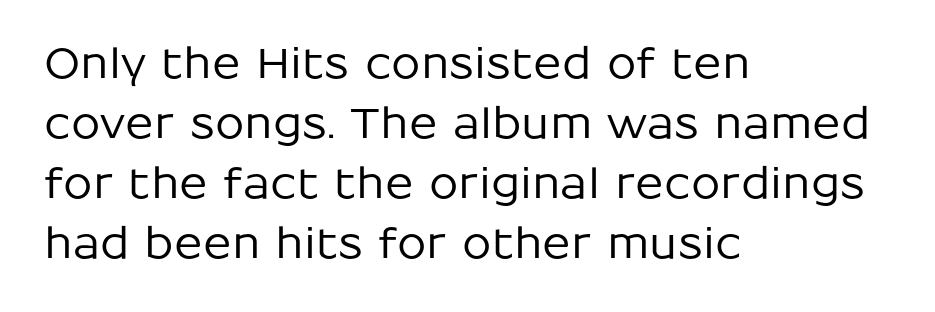
Q: Is the text italic (slanted)? A: No, it is upright.
Q: Is the typeface a serif or a sans-serif typeface? A: Sans-serif.
Q: Is the text underlined? A: No.
Q: How is the paragraph aligned? A: Left-aligned.
Q: Is the spacing between letters normal or unusually wide? A: Normal.
Q: Is the spacing between lines tight, normal or loose? A: Normal.
Q: Width (condensed, normal, or wide)? A: Normal.
Q: Stroke contrast? A: Low.
Q: x-height? A: Medium.
Q: Monospaced? A: No.
